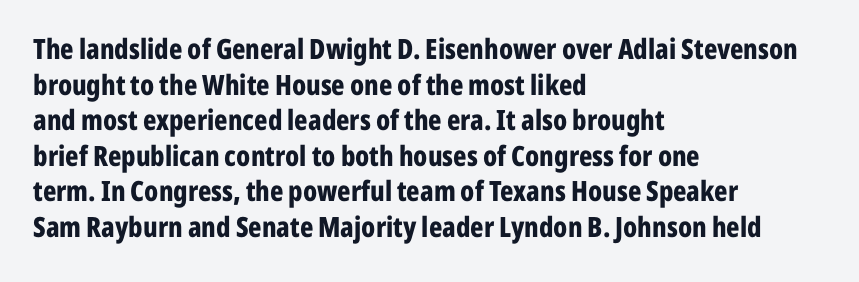
Q: Is the text bold? A: Yes.
Q: Is the text italic (slanted)? A: No, it is upright.
Q: Is the typeface a serif or a sans-serif typeface? A: Sans-serif.
Q: Is the text underlined? A: No.
Q: How is the paragraph aligned? A: Left-aligned.
Q: Is the spacing between letters normal or unusually wide? A: Normal.
Q: Is the spacing between lines tight, normal or loose? A: Normal.
Q: Width (condensed, normal, or wide)? A: Condensed.
Q: Stroke contrast? A: Low.
Q: x-height? A: Medium.
Q: Monospaced? A: No.
